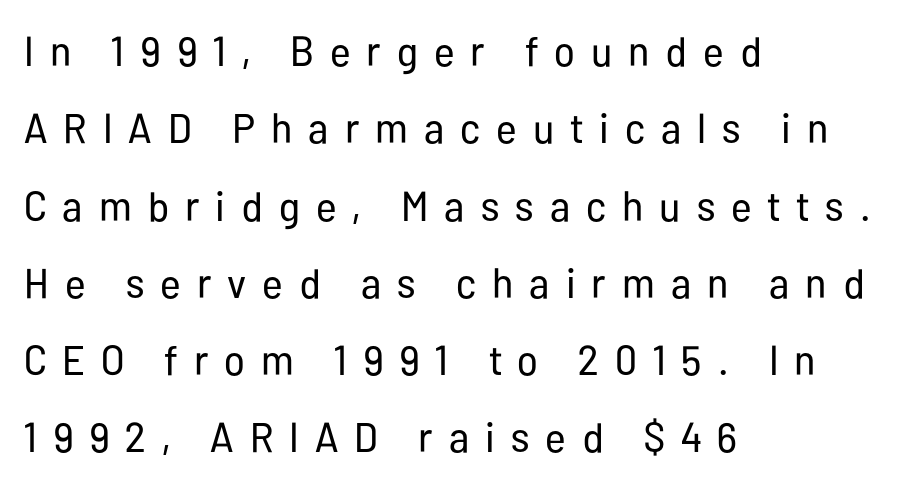
The image shows 42 px regular-weight, condensed sans-serif type, upright; set left-aligned, line spacing 1.84x, unusually wide letter spacing (+0.38 em), not underlined; low stroke contrast and a medium x-height.
